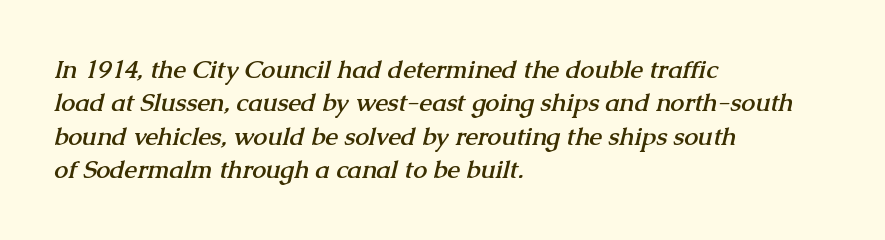
The foot of each line stays bare and open. All the whitespace from short lines collects on the right. Notice how descenders clear the ascenders below comfortably — that's standard leading. Emphasis by weight is at full strength: bold.
